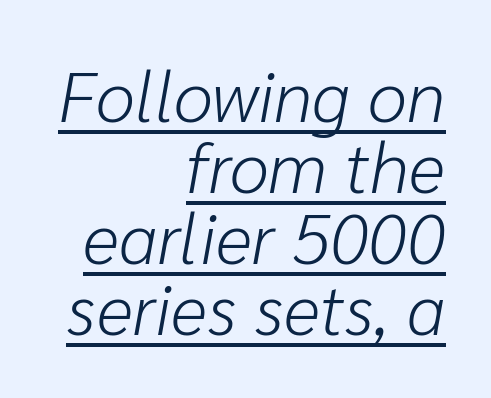
The image shows 71 px light type, italic (leaning right); set right-aligned, tight line spacing (1.0x), normal letter spacing, underlined; low stroke contrast and a medium x-height.
